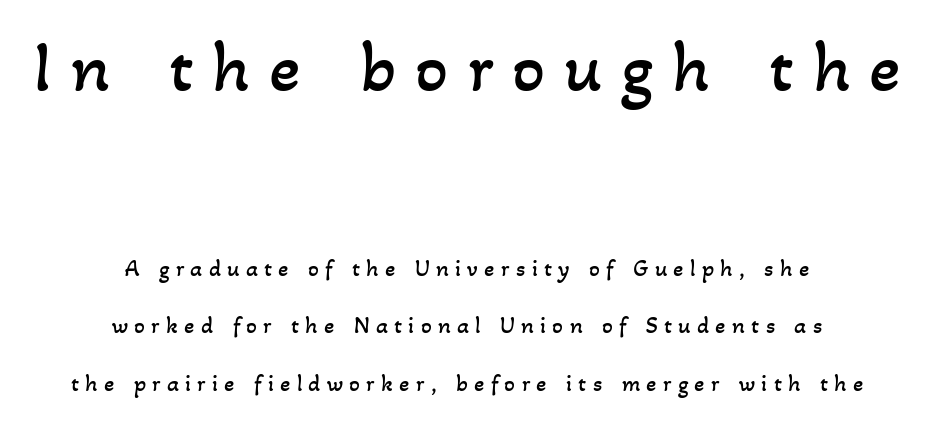
Horizontal alignment here is central, giving a formal, balanced look. Is the letter spacing exaggerated? Yes — the characters are pushed far apart. The letters in the upper block stand taller than those in the block below. Is there much room between lines? Yes — plenty of vertical air separates them. Character widths vary here, with narrow letters taking less room than wide ones. Is this a heavy cut? Hardly; it is regular or lighter.
